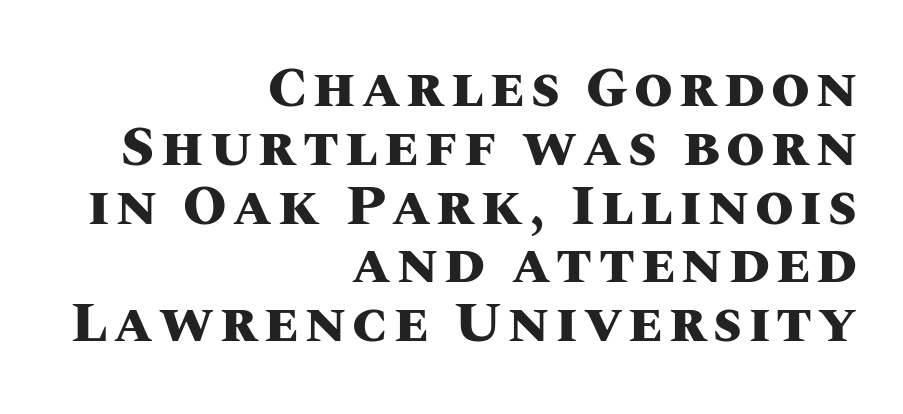
The image shows 56 px heavy type, upright; set right-aligned, tight line spacing (1.05x), not underlined; medium stroke contrast and a large x-height.
